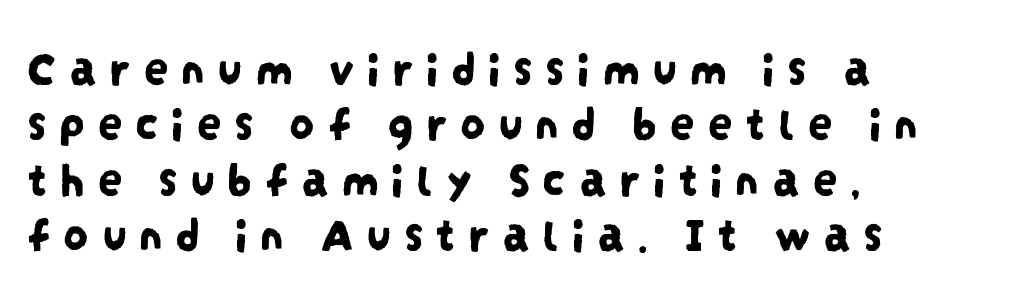
Q: Is the typeface a serif or a sans-serif typeface? A: Sans-serif.
Q: Is the text underlined? A: No.
Q: How is the paragraph aligned? A: Left-aligned.
Q: Is the spacing between letters normal or unusually wide? A: Unusually wide.
Q: Is the spacing between lines tight, normal or loose? A: Tight.
Q: Width (condensed, normal, or wide)? A: Condensed.
Q: Stroke contrast? A: Low.
Q: x-height? A: Large.
Q: Monospaced? A: No.
